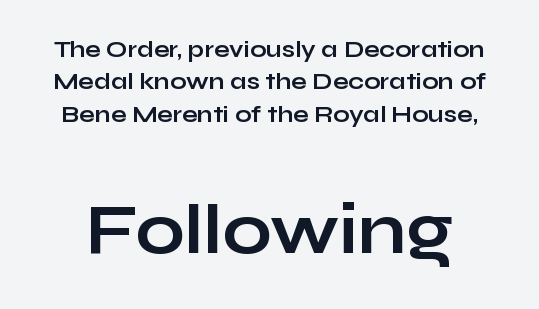
Observe the absence of serifs on each vertical stroke in this sample. There is no visible air inserted between adjacent glyphs. Plain, unruled lines of type. Bold? Absolutely — the strokes are thick and heavy. A typesetter would call this proportional, since set widths differ per character. The leading is moderate, giving the passage an even texture.
